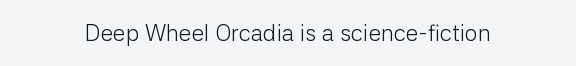
The image shows 23 px text type, upright; set normal letter spacing, not underlined.
